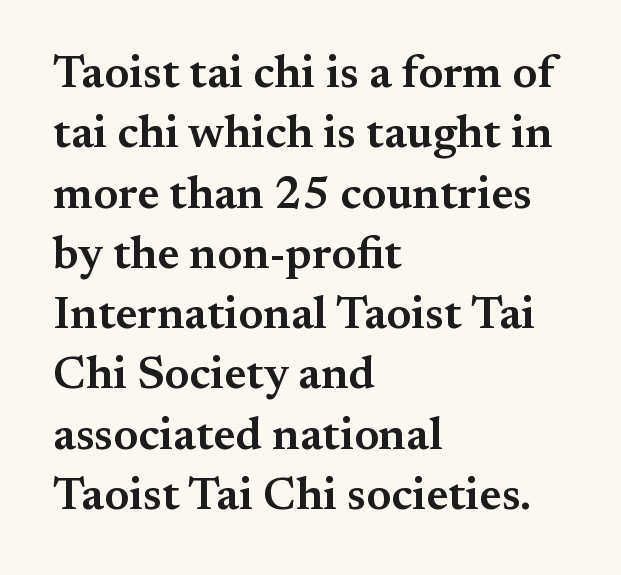
{"serif": "yes", "italic": "no", "bold": "semi", "weight": "semibold", "width": "normal", "stroke_contrast": "medium", "x_height": "small", "monospaced": "no", "underline": "no", "align": "left", "line_spacing": "normal", "line_spacing_ratio": 1.31, "letter_spacing": "normal", "letter_spacing_em": 0.0, "glyph_px": 46}
